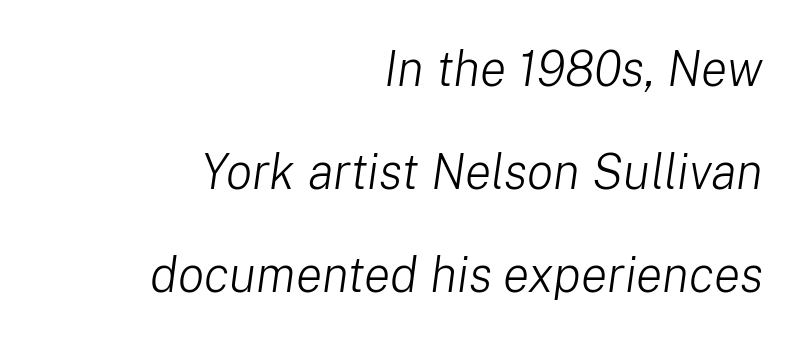
The image shows 49 px light type, italic (leaning right); set right-aligned, loose line spacing (2.1x), normal letter spacing, not underlined; low stroke contrast and a medium x-height.
